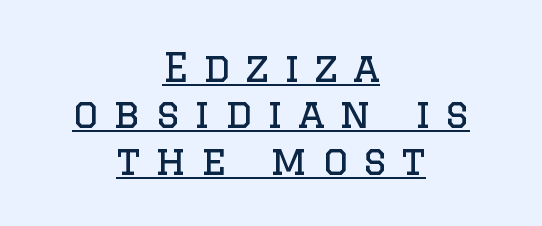
The passage shown is underscored from start to finish. Ordinary non-slanted type is in use. The letters look calm and open, with moderate or lighter stems. Is the letter spacing exaggerated? Yes — the characters are pushed far apart.
